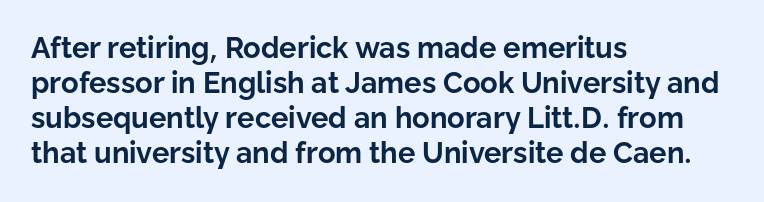
The image shows 29 px bold sans-serif type, upright; set left-aligned, line spacing 1.21x, normal letter spacing, not underlined; low stroke contrast and a medium x-height.
